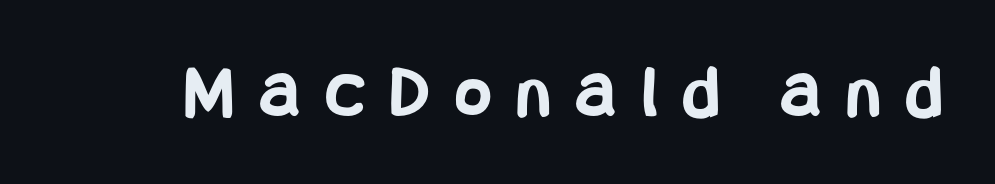
Q: Is the text bold? A: Yes.
Q: Is the text italic (slanted)? A: No, it is upright.
Q: Is the typeface a serif or a sans-serif typeface? A: Sans-serif.
Q: Is the text underlined? A: No.
Q: Is the spacing between letters normal or unusually wide? A: Unusually wide.
Q: Width (condensed, normal, or wide)? A: Condensed.
Q: Stroke contrast? A: Low.
Q: x-height? A: Large.
